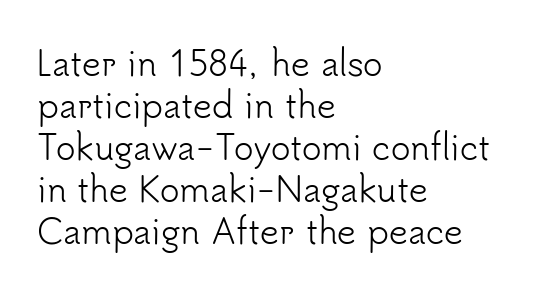
Q: Is the text bold? A: No.
Q: Is the text italic (slanted)? A: No, it is upright.
Q: Is the typeface a serif or a sans-serif typeface? A: Sans-serif.
Q: Is the text underlined? A: No.
Q: How is the paragraph aligned? A: Left-aligned.
Q: Is the spacing between letters normal or unusually wide? A: Normal.
Q: Is the spacing between lines tight, normal or loose? A: Normal.
Q: Width (condensed, normal, or wide)? A: Normal.
Q: Stroke contrast? A: Low.
Q: x-height? A: Small.
Q: Monospaced? A: No.
